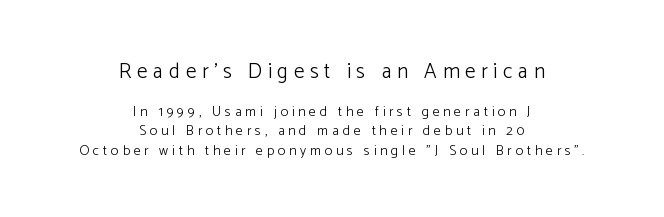
Tracking value appears strongly positive — letters spread wide. Normally led — the rows are evenly, conventionally spaced. The letters stand straight up with perfectly vertical stems. The setting favours the middle, as headings and verse often do.
